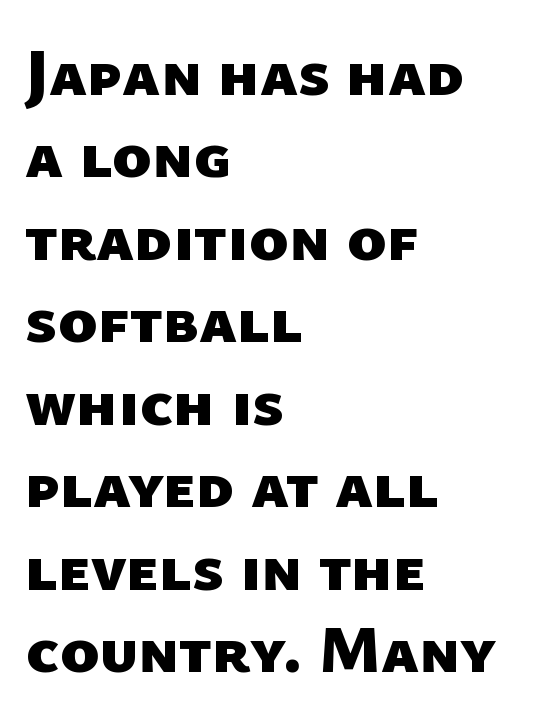
{"serif": "no", "bold": "yes", "weight": "heavy", "width": "normal", "stroke_contrast": "low", "x_height": "medium", "monospaced": "no", "underline": "no", "align": "left", "line_spacing": "normal", "line_spacing_ratio": 1.25, "letter_spacing": "normal", "letter_spacing_em": 0.0, "glyph_px": 66}
